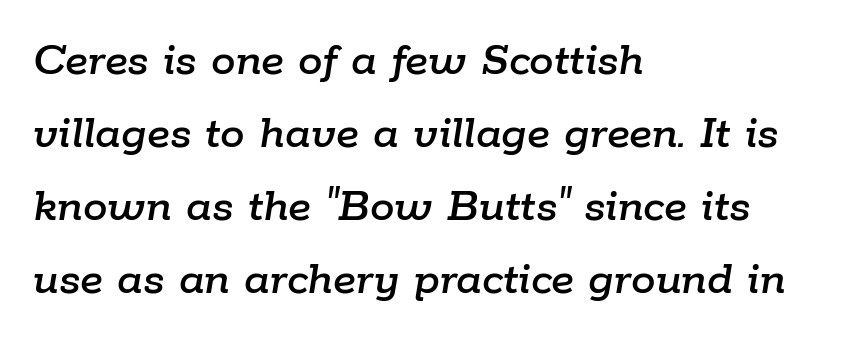
This sample uses an oblique cut, with every glyph tilted off the vertical. Visually the block forms a straight wall on the left and a jagged coastline on the right. The horizontal fit of the characters is conventional and even. The string is rendered with underlining switched off. The designer left line spacing at the default.
